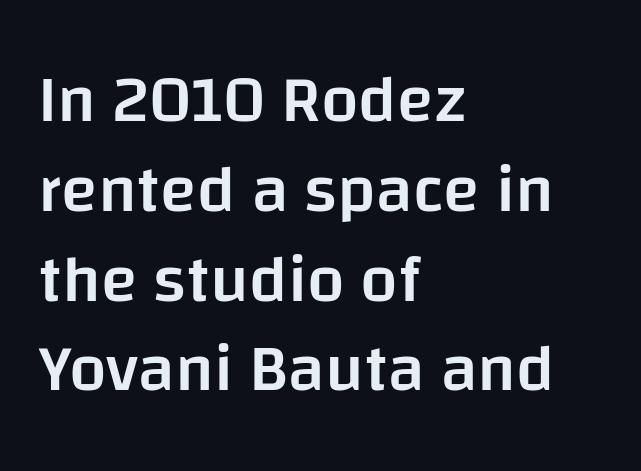
{"serif": "no", "italic": "no", "bold": "semi", "weight": "semibold", "width": "normal", "stroke_contrast": "low", "x_height": "large", "monospaced": "no", "underline": "no", "align": "left", "line_spacing": "normal", "line_spacing_ratio": 1.34, "letter_spacing": "normal", "letter_spacing_em": 0.0, "glyph_px": 67}
